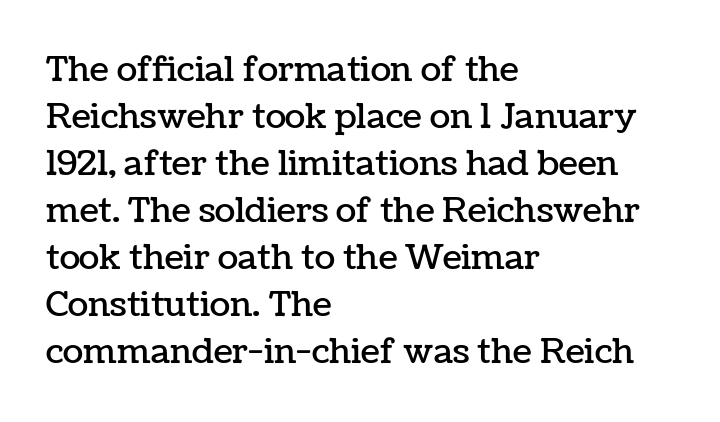
Descenders hang freely into open space. The vertical gap from one line to the next is medium. Looks like regular typesetting: each glyph gets only the width it needs. How are the letters spaced? Ordinarily, with no added tracking. The specimen reads as upright at a glance. Teacher's note: observe the even left margin — that is flush-left alignment.
